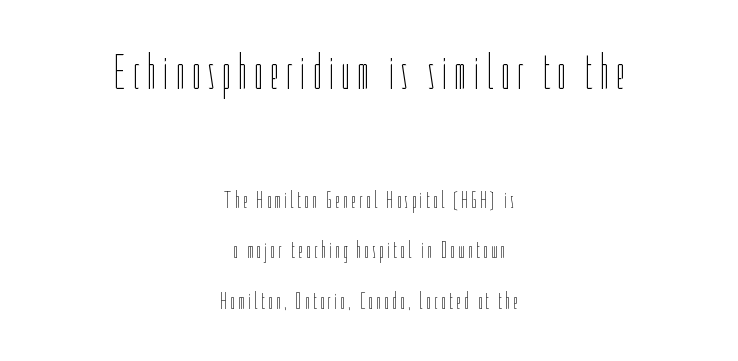
{"italic": "no", "bold": "no", "weight": "thin", "width": "condensed", "stroke_contrast": "low", "x_height": "medium", "monospaced": "no", "underline": "no", "align": "center", "line_spacing": "loose", "line_spacing_ratio": 2.1, "larger_block": "first", "size_ratio": 2.04, "glyph_px": 49}
